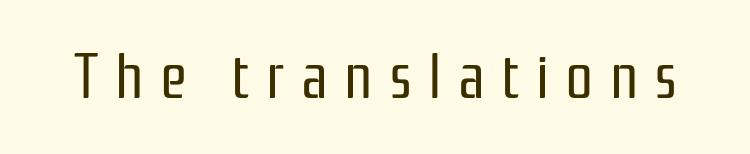
{"serif": "no", "italic": "no", "bold": "no", "weight": "regular", "width": "condensed", "stroke_contrast": "low", "x_height": "medium", "monospaced": "no", "underline": "no", "letter_spacing": "wide", "letter_spacing_em": 0.26, "glyph_px": 62}
